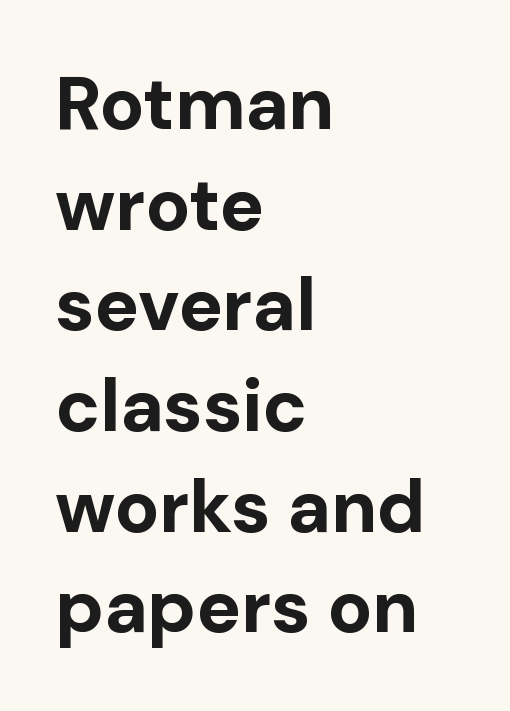
Q: Is the text bold? A: Yes.
Q: Is the text italic (slanted)? A: No, it is upright.
Q: Is the typeface a serif or a sans-serif typeface? A: Sans-serif.
Q: Is the text underlined? A: No.
Q: How is the paragraph aligned? A: Left-aligned.
Q: Is the spacing between letters normal or unusually wide? A: Normal.
Q: Is the spacing between lines tight, normal or loose? A: Normal.
Q: Width (condensed, normal, or wide)? A: Normal.
Q: Stroke contrast? A: Low.
Q: x-height? A: Medium.
Q: Monospaced? A: No.
